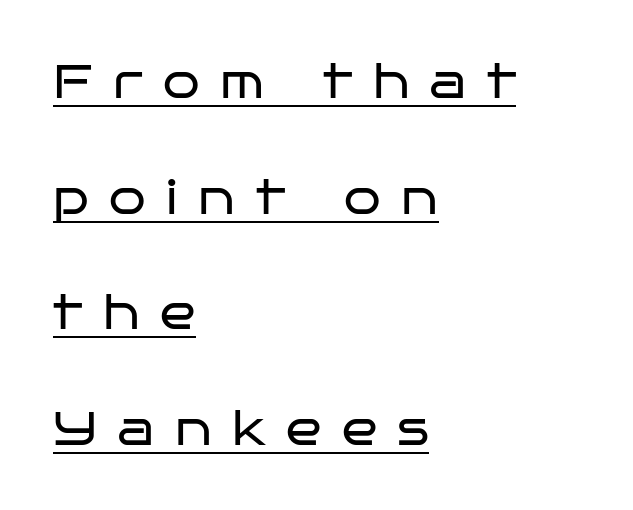
Q: Is the text bold? A: No.
Q: Is the text italic (slanted)? A: No, it is upright.
Q: Is the typeface a serif or a sans-serif typeface? A: Sans-serif.
Q: Is the text underlined? A: Yes.
Q: How is the paragraph aligned? A: Left-aligned.
Q: Is the spacing between letters normal or unusually wide? A: Unusually wide.
Q: Is the spacing between lines tight, normal or loose? A: Loose.
Q: Width (condensed, normal, or wide)? A: Wide.
Q: Stroke contrast? A: Low.
Q: x-height? A: Large.
Q: Monospaced? A: No.
